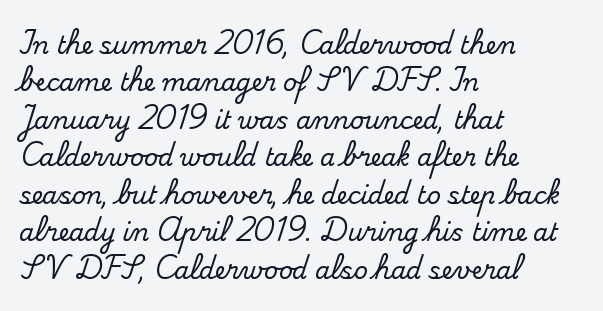
Q: Is the text italic (slanted)? A: Yes.
Q: Is the text underlined? A: No.
Q: How is the paragraph aligned? A: Left-aligned.
Q: Is the spacing between letters normal or unusually wide? A: Normal.
Q: Is the spacing between lines tight, normal or loose? A: Normal.
